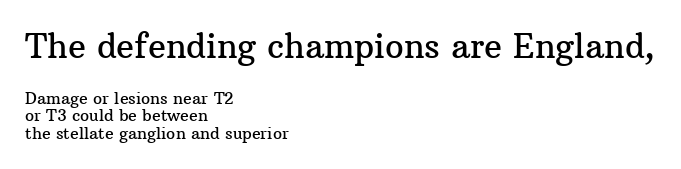
{"serif": "yes", "italic": "no", "width": "normal", "stroke_contrast": "medium", "x_height": "medium", "monospaced": "no", "underline": "no", "align": "left", "line_spacing": "tight", "line_spacing_ratio": 1.1, "letter_spacing": "normal", "letter_spacing_em": 0.0, "larger_block": "first", "size_ratio": 2.06, "glyph_px": 33}
